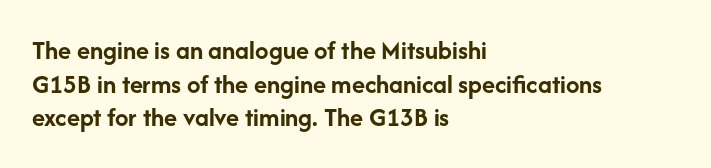
{"italic": "no", "bold": "yes", "underline": "no", "align": "left", "line_spacing": "normal", "line_spacing_ratio": 1.25, "letter_spacing": "normal", "letter_spacing_em": 0.0, "glyph_px": 27}
